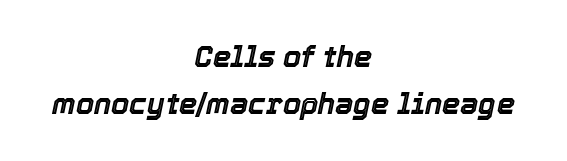
The paragraph shown floats in the horizontal middle. Underlining? Definitely not there. Is there much room between lines? A standard amount, neither cramped nor airy. The lettering tilts uniformly, giving the passage an italic look.
